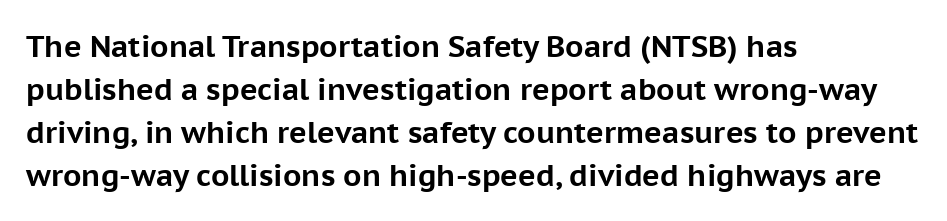
Q: Is the text bold? A: Yes.
Q: Is the text italic (slanted)? A: No, it is upright.
Q: Is the typeface a serif or a sans-serif typeface? A: Sans-serif.
Q: Is the text underlined? A: No.
Q: How is the paragraph aligned? A: Left-aligned.
Q: Is the spacing between letters normal or unusually wide? A: Normal.
Q: Is the spacing between lines tight, normal or loose? A: Normal.
Q: Width (condensed, normal, or wide)? A: Normal.
Q: Stroke contrast? A: Low.
Q: x-height? A: Medium.
Q: Monospaced? A: No.
